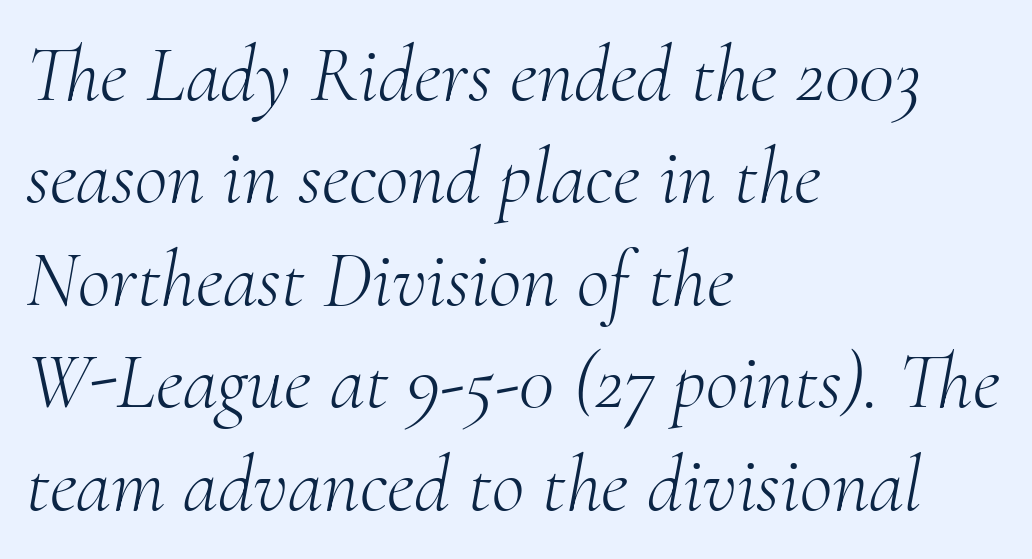
Q: Is the text bold? A: No.
Q: Is the text italic (slanted)? A: Yes, it leans right by about 10 degrees.
Q: Is the typeface a serif or a sans-serif typeface? A: Serif.
Q: Is the text underlined? A: No.
Q: How is the paragraph aligned? A: Left-aligned.
Q: Is the spacing between letters normal or unusually wide? A: Normal.
Q: Is the spacing between lines tight, normal or loose? A: Normal.
Q: Width (condensed, normal, or wide)? A: Normal.
Q: Stroke contrast? A: Medium.
Q: x-height? A: Small.
Q: Monospaced? A: No.
